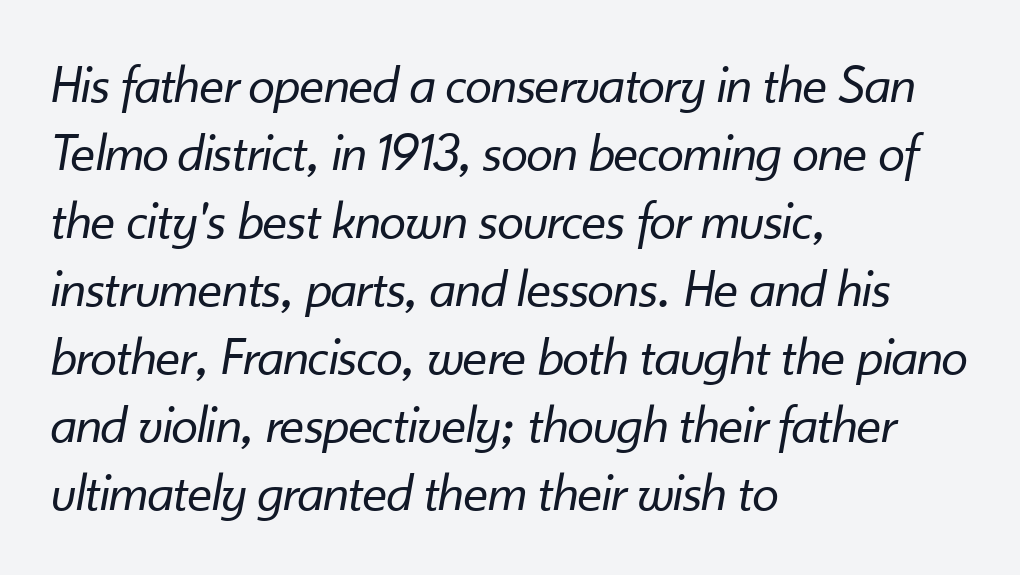
{"italic": "yes", "lean": "right", "slant_degrees": 10, "bold": "no", "weight": "regular", "width": "normal", "stroke_contrast": "low", "x_height": "small", "monospaced": "no", "underline": "no", "align": "left", "line_spacing": "normal", "line_spacing_ratio": 1.26, "letter_spacing": "normal", "letter_spacing_em": 0.0, "glyph_px": 54}
